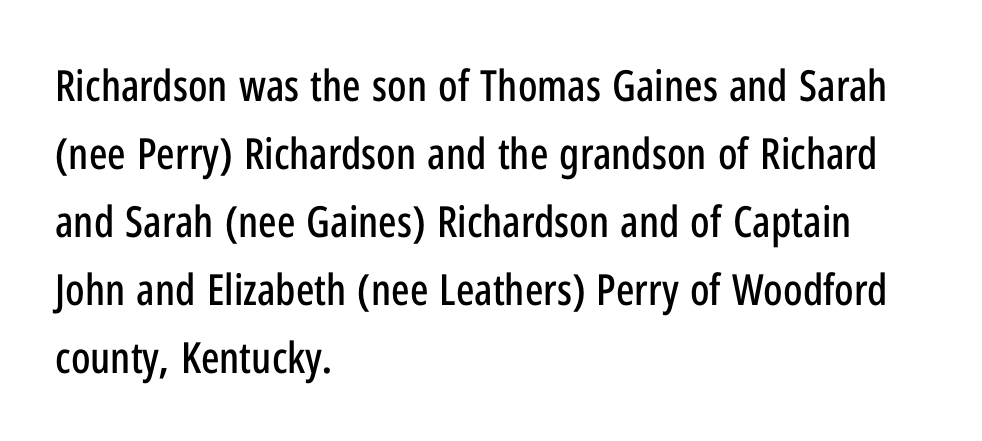
Q: Is the text italic (slanted)? A: No, it is upright.
Q: Is the typeface a serif or a sans-serif typeface? A: Sans-serif.
Q: Is the text underlined? A: No.
Q: How is the paragraph aligned? A: Left-aligned.
Q: Is the spacing between letters normal or unusually wide? A: Normal.
Q: Is the spacing between lines tight, normal or loose? A: Normal.
Q: Width (condensed, normal, or wide)? A: Condensed.
Q: Stroke contrast? A: Low.
Q: x-height? A: Medium.
Q: Monospaced? A: No.
